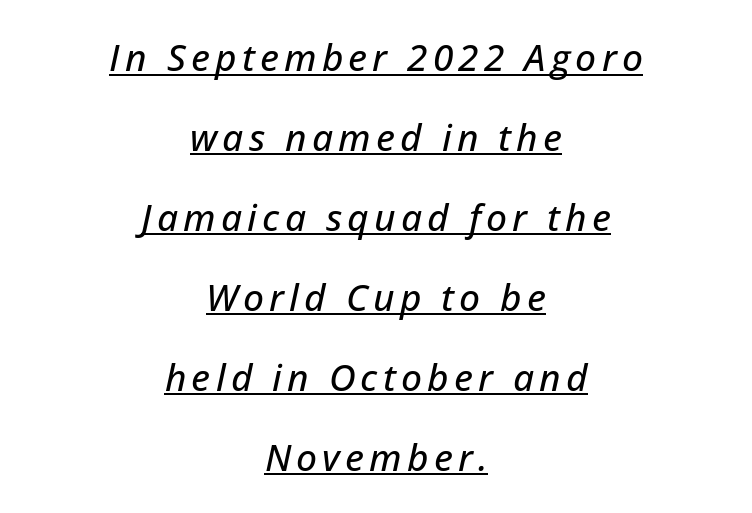
Baseline-to-baseline distance is far greater than the letter height. The passage shown is typed in a proportional face where columns would drift. A typographer would call this underscored text. In CSS terms this would be text-align: center. Slanted lettering throughout.
